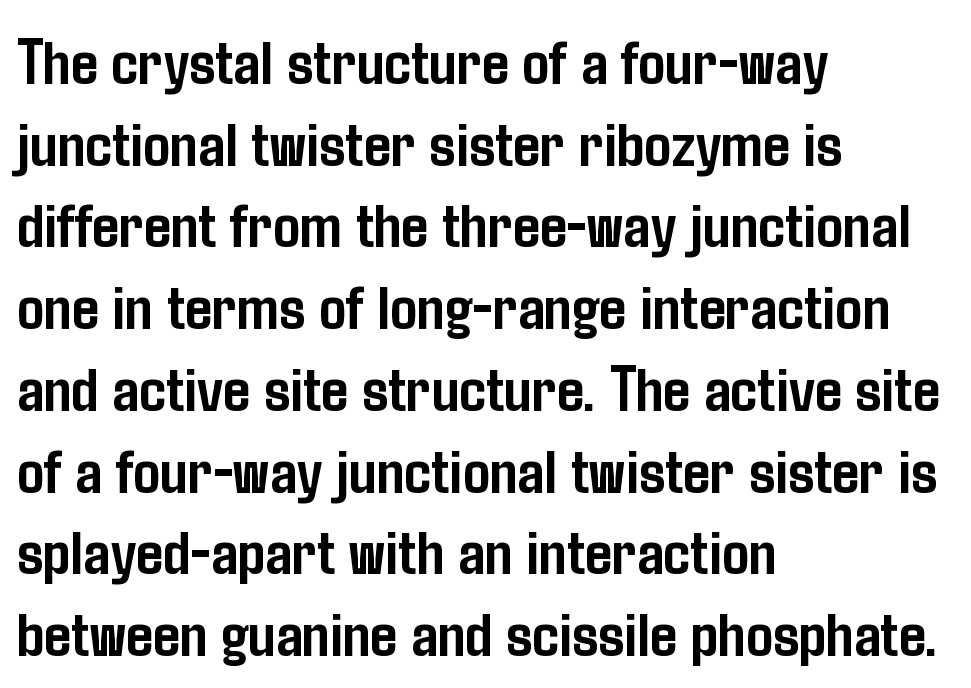
The image shows 67 px semibold, condensed sans-serif type, upright; set left-aligned, line spacing 1.22x, normal letter spacing, not underlined; low stroke contrast and a medium x-height.
